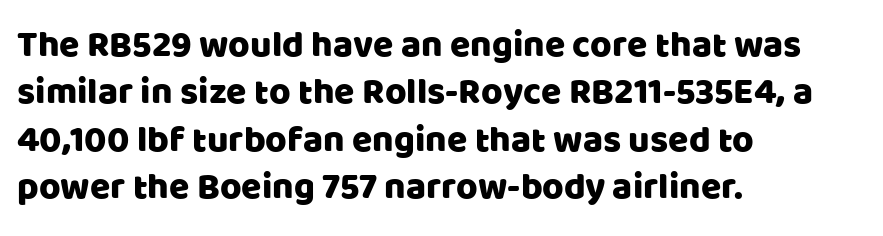
Note: no serifs on the glyphs. The paragraph shown leans on its left margin. Letters rest on an invisible, unmarked baseline. In terms of posture, this sample is upright. How are the letters spaced? Ordinarily, with no added tracking. The passage shown stacks its lines at a standard gap.
